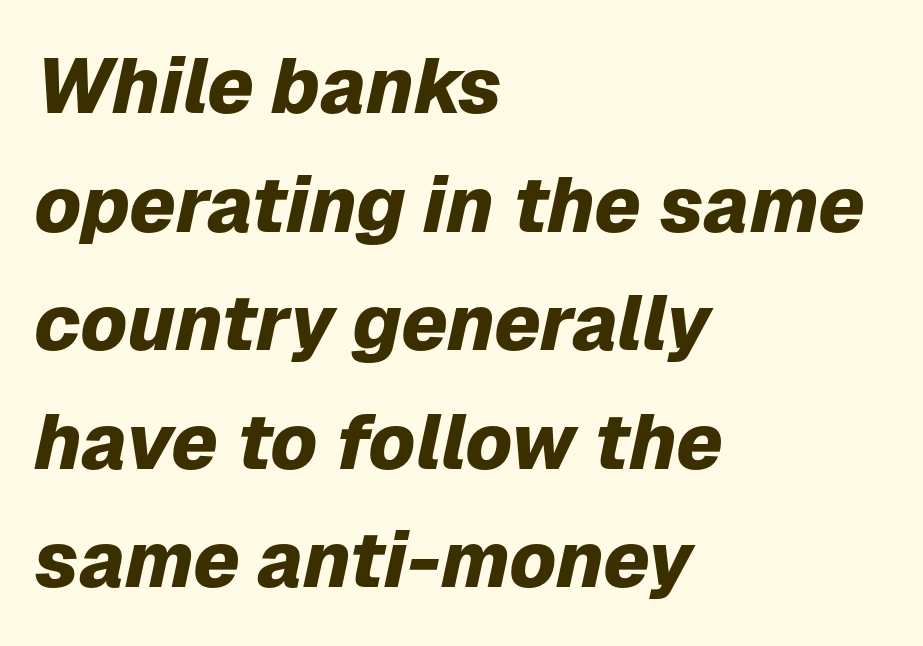
Varying glyph widths throughout — classic text-font behaviour. Lines of text with bare space underneath. Strokes here are thick enough to call this a true bold. This sample is left-justified, so line endings fall wherever the words run out. Normally led — the rows are evenly, conventionally spaced. The whole block is typeset with a tilt.
